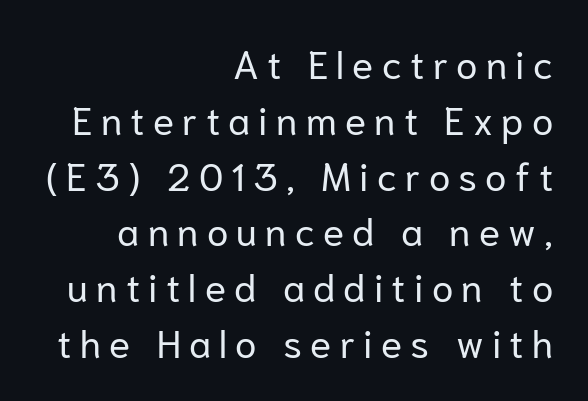
The image shows 39 px regular-weight sans-serif type, upright; set right-aligned, normal line spacing (1.43x), unusually wide letter spacing (+0.21 em), not underlined; low stroke contrast and a medium x-height.
